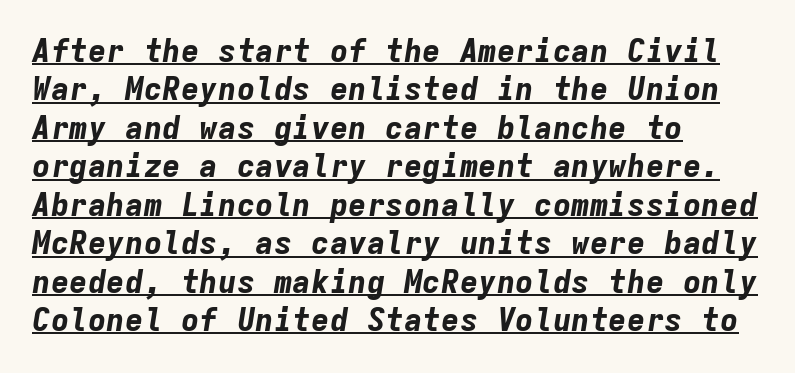
{"italic": "yes", "lean": "right", "slant_degrees": 9, "bold": "yes", "weight": "bold", "width": "normal", "stroke_contrast": "low", "x_height": "medium", "monospaced": "yes", "underline": "yes", "align": "left", "line_spacing_ratio": 1.24, "letter_spacing": "normal", "letter_spacing_em": 0.0, "glyph_px": 31}
